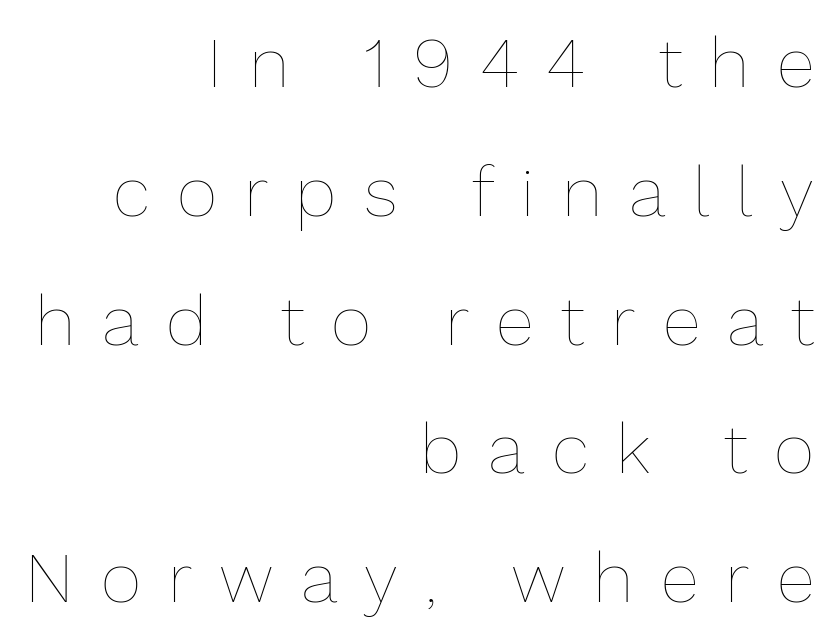
{"italic": "no", "bold": "no", "weight": "thin", "width": "normal", "stroke_contrast": "low", "x_height": "medium", "monospaced": "no", "underline": "no", "align": "right", "line_spacing_ratio": 1.84, "letter_spacing": "wide", "letter_spacing_em": 0.39, "glyph_px": 70}
